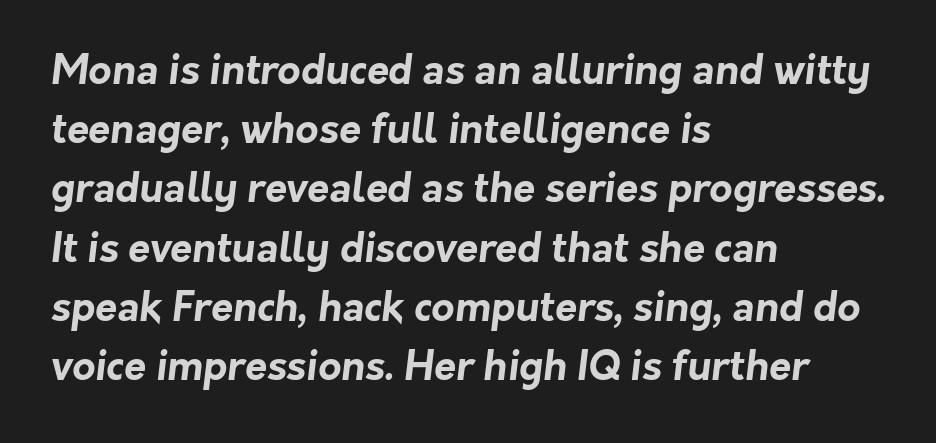
Underline: absent. Stroke thickness is high; the sample reads as a true bold. Font category for this specimen: sans-serif. Is the letter spacing exaggerated? No — it looks like the ordinary default. Spacing verdict: proportional, widths tailored to each character.
